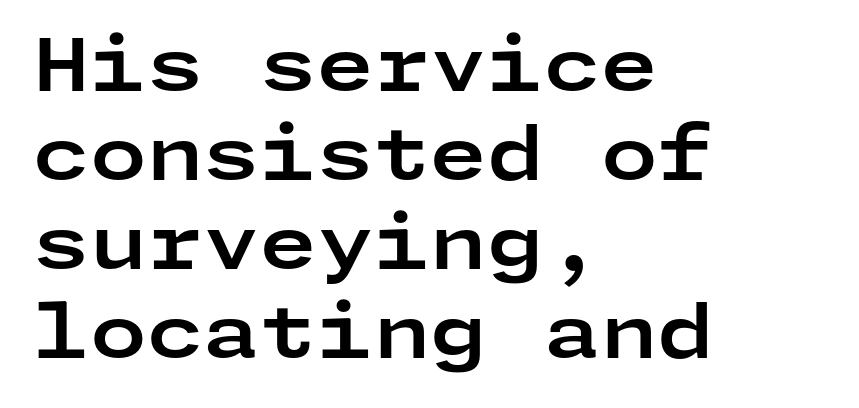
Q: Is the text bold? A: Yes.
Q: Is the text italic (slanted)? A: No, it is upright.
Q: Is the typeface a serif or a sans-serif typeface? A: Sans-serif.
Q: Is the text underlined? A: No.
Q: How is the paragraph aligned? A: Left-aligned.
Q: Is the spacing between letters normal or unusually wide? A: Normal.
Q: Width (condensed, normal, or wide)? A: Wide.
Q: Stroke contrast? A: Low.
Q: x-height? A: Medium.
